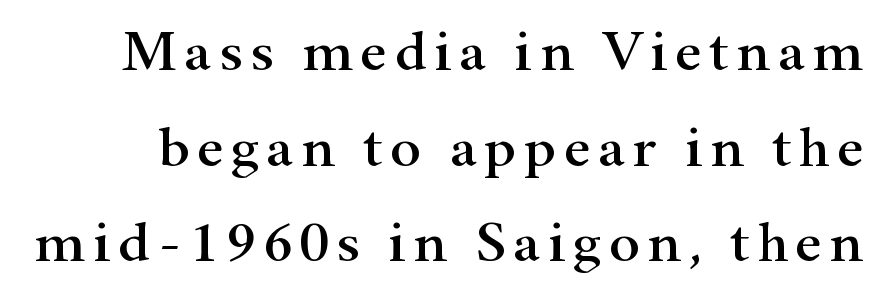
The image shows 59 px wide serif type, upright; set normal line spacing (1.62x), not underlined; high stroke contrast and a small x-height.
